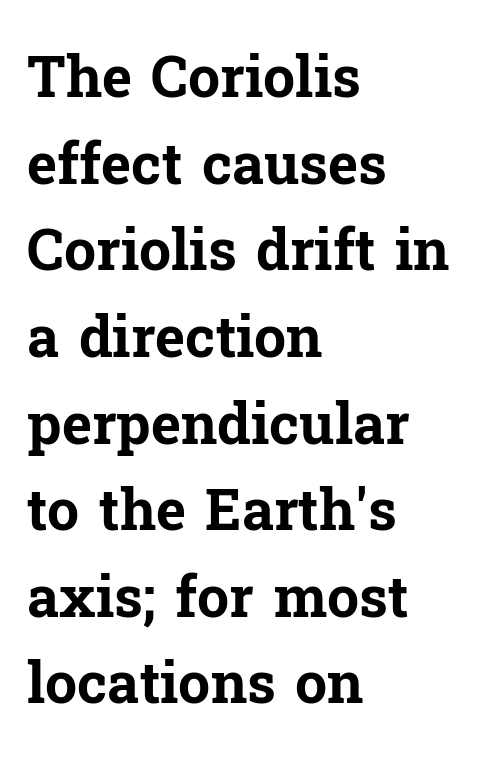
The line-height multiplier appears to be the usual default. The area under the type is left untouched. The letters advance in unequal steps, a hallmark of proportional type. These words are printed bold, with thick strokes throughout. Is this a sans? No — the strokes have serifs.
